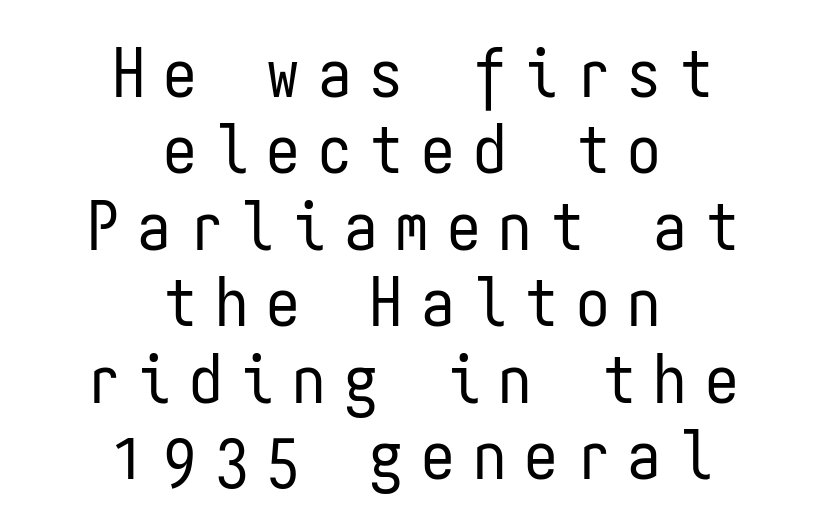
The image shows 67 px regular-weight, condensed sans-serif type, upright, monospaced; set centered, tight line spacing (1.14x), unusually wide letter spacing (+0.27 em), not underlined; low stroke contrast and a medium x-height.
